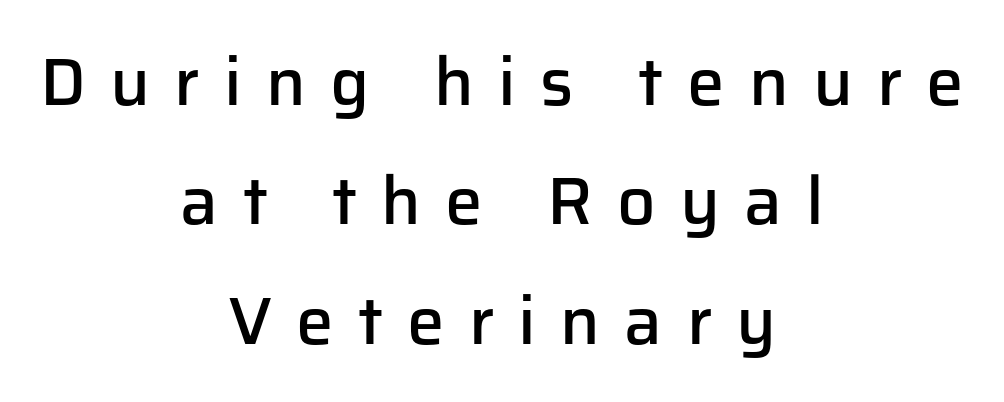
What kind of face is this? One without serifs — a sans. When letters stand straight like this, we call the style roman or upright. Here the glyphs are tracked loosely, breaking word shapes into spaced letters. The rendering positions every line midway between the sides. Spacing verdict: proportional, widths tailored to each character. Firm but not heavy-handed strokes: this text is semibold.
